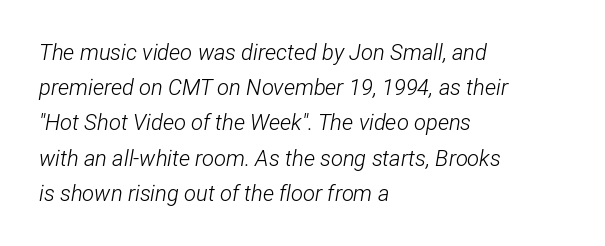
The image shows 22 px text type, italic (leaning right); set left-aligned, normal line spacing (1.6x), normal letter spacing, not underlined.
